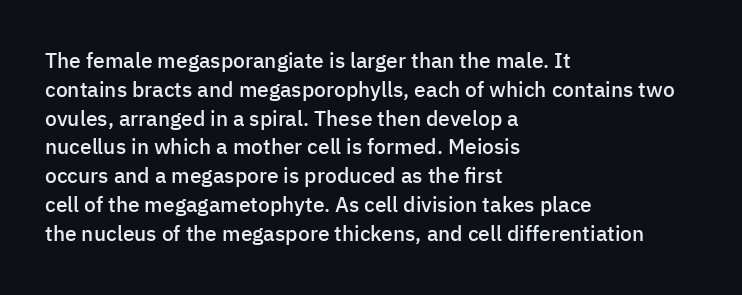
{"italic": "no", "bold": "semi", "underline": "no", "align": "left", "line_spacing": "normal", "line_spacing_ratio": 1.37, "letter_spacing": "normal", "letter_spacing_em": 0.0, "glyph_px": 21}
